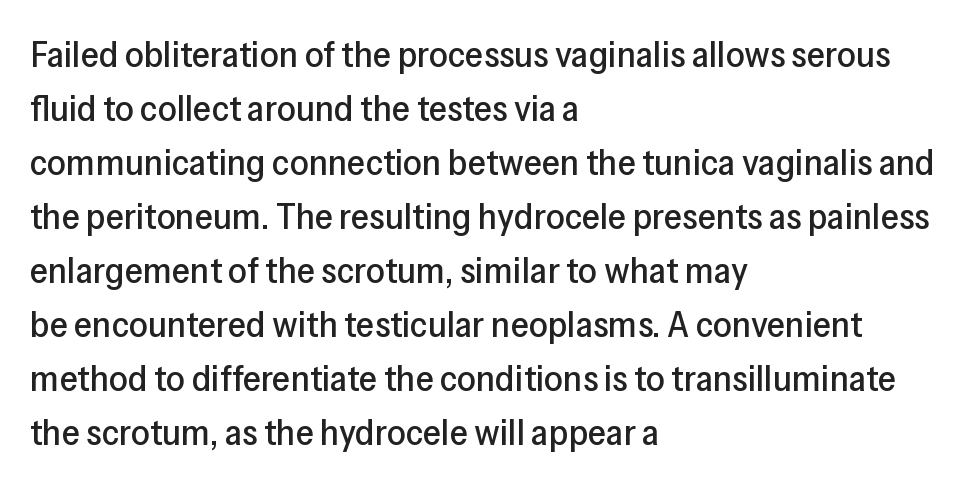
{"serif": "no", "italic": "no", "width": "normal", "stroke_contrast": "low", "x_height": "medium", "monospaced": "no", "underline": "no", "align": "left", "line_spacing": "normal", "line_spacing_ratio": 1.46, "letter_spacing": "normal", "letter_spacing_em": 0.0, "glyph_px": 37}
